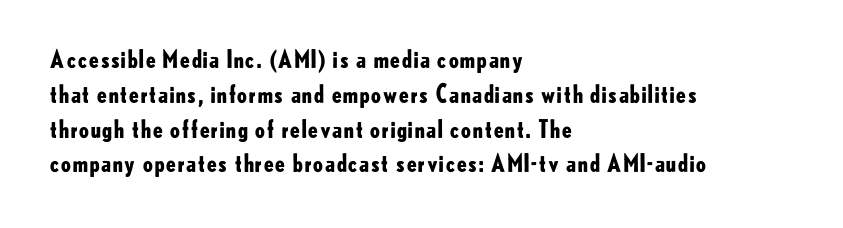
Nope, not italic — everything's standing straight. The passage shown has conventional tracking throughout. Bold? Absolutely — the strokes are thick and heavy. If you drew a ruler down the left edge, every line would touch it. The gap between lines stays unmarked. Horizontal bands of white between lines are of average thickness.
